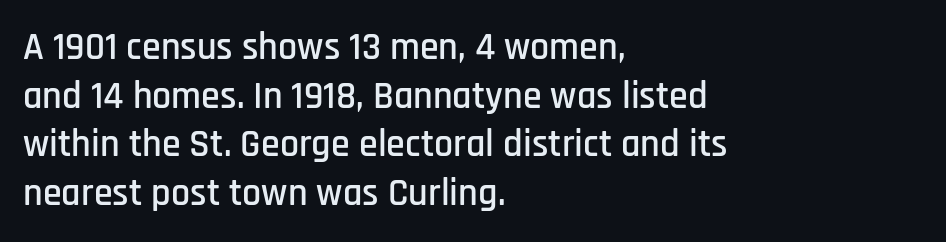
The image shows 38 px condensed sans-serif type, upright; set left-aligned, normal line spacing (1.28x), normal letter spacing, not underlined; low stroke contrast and a large x-height.
